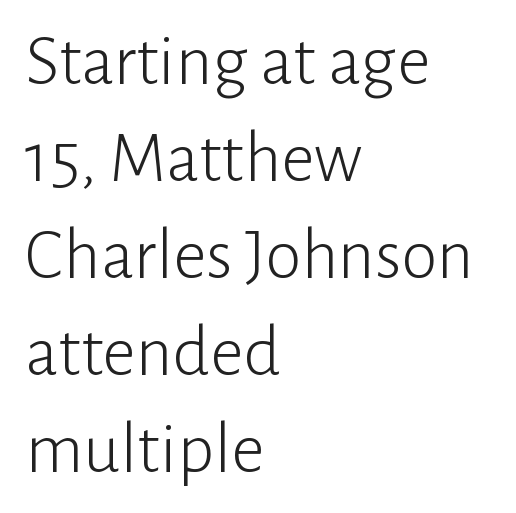
The image shows 73 px light sans-serif type, upright; set left-aligned, normal line spacing (1.33x), normal letter spacing, not underlined; low stroke contrast and a medium x-height.
